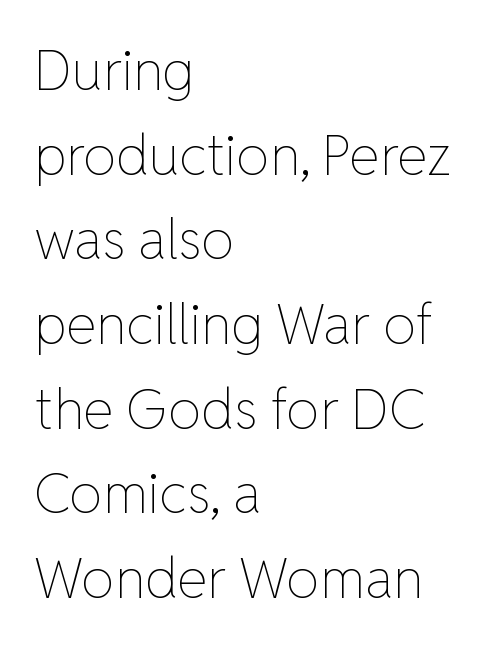
{"italic": "no", "bold": "no", "weight": "thin", "width": "normal", "stroke_contrast": "low", "x_height": "medium", "monospaced": "no", "underline": "no", "align": "left", "line_spacing": "normal", "line_spacing_ratio": 1.54, "letter_spacing": "normal", "letter_spacing_em": 0.0, "glyph_px": 55}
